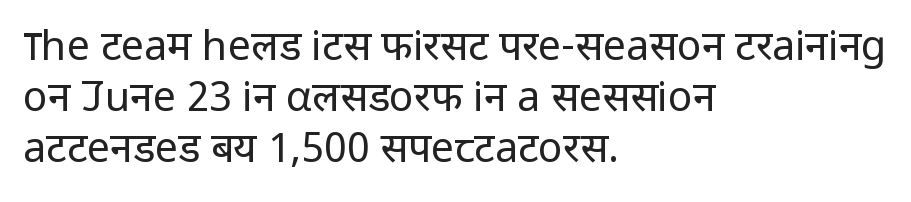
The paragraph has a hard left edge and a soft right edge. Caption: standard tracking, unaltered. Does the type have serifs? No, each stem ends abruptly. You could not count columns in this text — the font is proportionally spaced.
